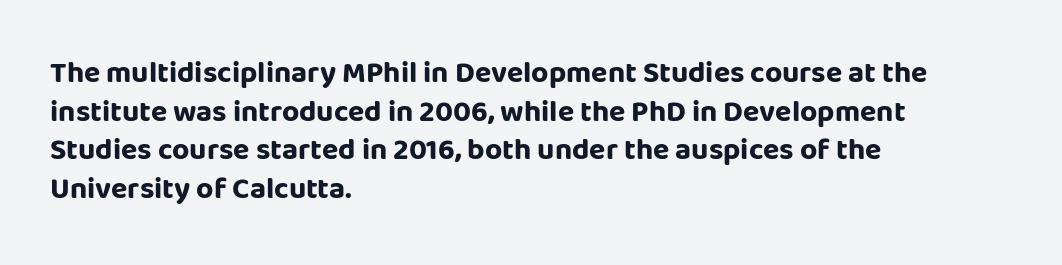
Q: Is the text bold? A: Yes.
Q: Is the text italic (slanted)? A: No, it is upright.
Q: Is the typeface a serif or a sans-serif typeface? A: Sans-serif.
Q: Is the text underlined? A: No.
Q: How is the paragraph aligned? A: Left-aligned.
Q: Is the spacing between letters normal or unusually wide? A: Normal.
Q: Is the spacing between lines tight, normal or loose? A: Normal.
Q: Width (condensed, normal, or wide)? A: Normal.
Q: Stroke contrast? A: Low.
Q: x-height? A: Large.
Q: Monospaced? A: No.
